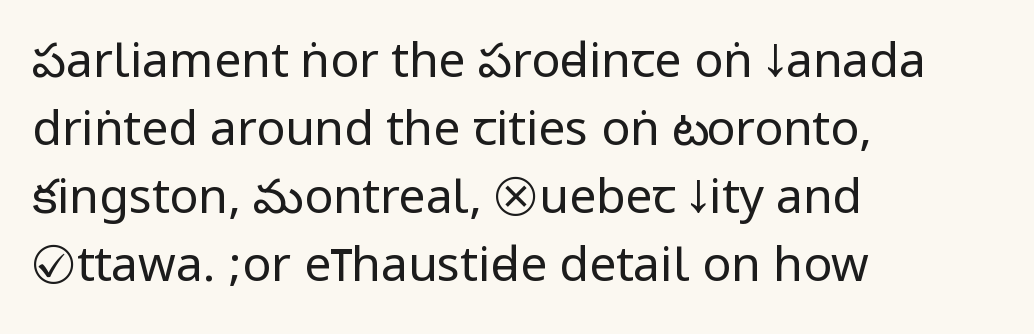
The image shows 48 px regular-weight, condensed sans-serif type, upright; set left-aligned, normal line spacing (1.42x), normal letter spacing, not underlined; low stroke contrast.
